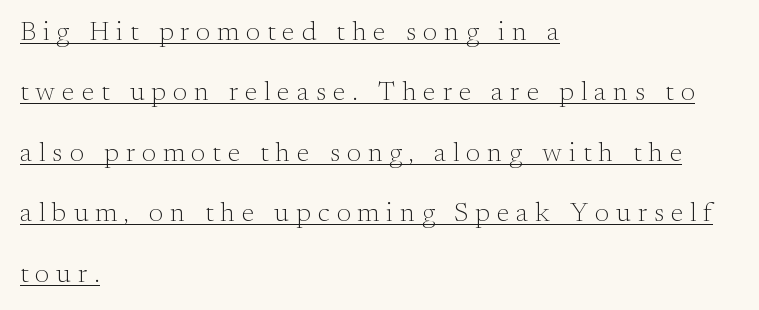
The rendering uses a large line-height, opening up the rows. The ragged edge is on the right, which tells us the setting is flush left. The font's upright variant was chosen for this text. Here the glyphs are tracked loosely, breaking word shapes into spaced letters.
